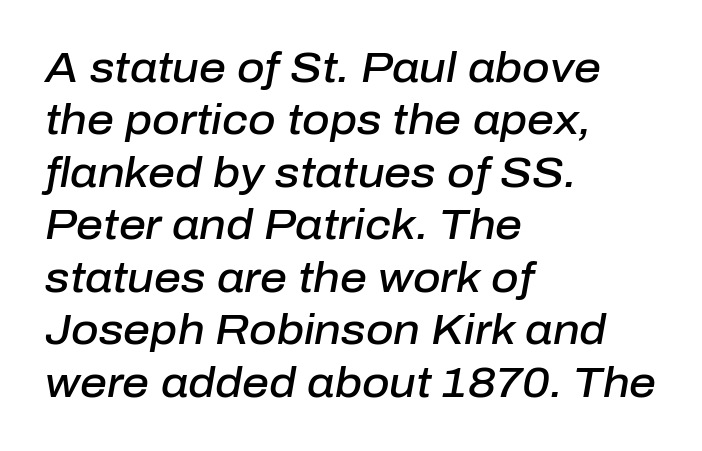
Q: Is the text bold? A: Semi-bold.
Q: Is the text italic (slanted)? A: Yes, it leans right by about 10 degrees.
Q: Is the text underlined? A: No.
Q: How is the paragraph aligned? A: Left-aligned.
Q: Is the spacing between letters normal or unusually wide? A: Normal.
Q: Is the spacing between lines tight, normal or loose? A: Normal.
Q: Width (condensed, normal, or wide)? A: Normal.
Q: Stroke contrast? A: Low.
Q: x-height? A: Medium.
Q: Monospaced? A: No.
